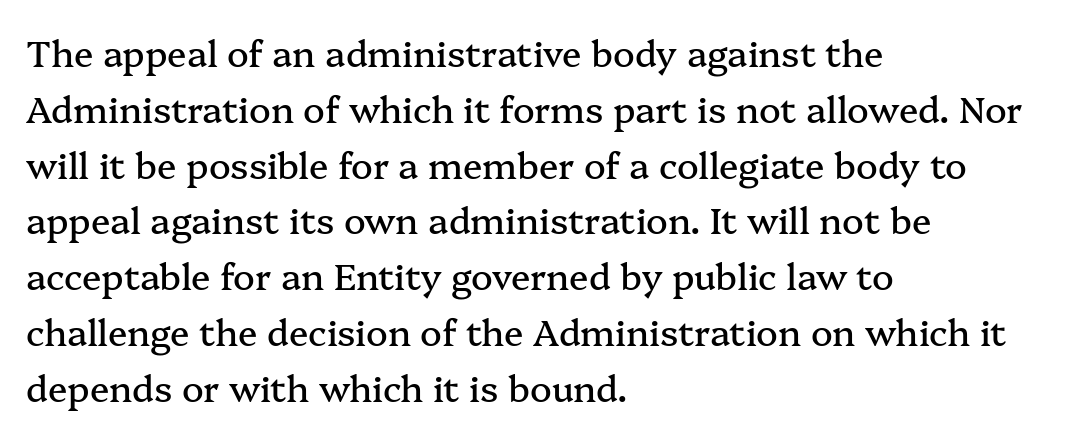
{"serif": "yes", "italic": "no", "width": "normal", "stroke_contrast": "medium", "x_height": "medium", "monospaced": "no", "underline": "no", "align": "left", "line_spacing": "normal", "line_spacing_ratio": 1.55, "letter_spacing": "normal", "letter_spacing_em": 0.0, "glyph_px": 36}
